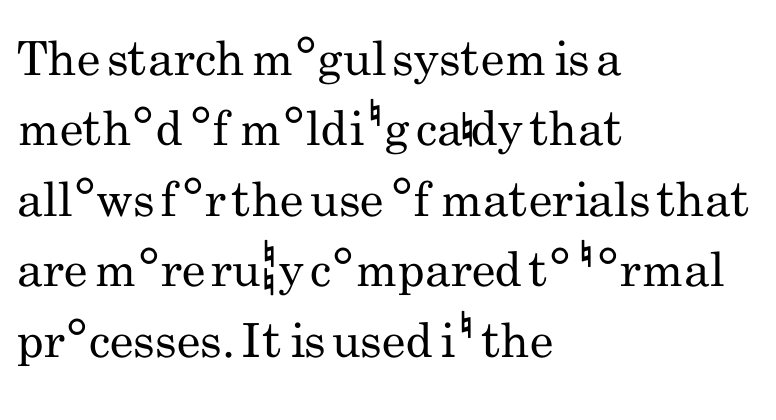
The image shows 47 px regular-weight, condensed sans-serif type, upright; set left-aligned, normal line spacing (1.5x), normal letter spacing, not underlined; low stroke contrast and a small x-height.
